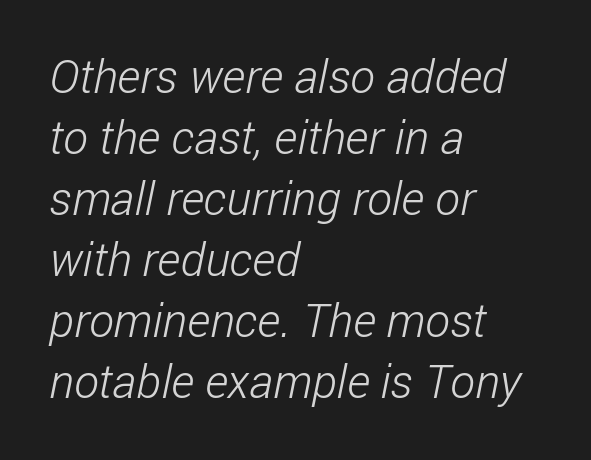
Examine the stroke ends and you'll find no serifs. Only glyphs here, with clear space below each row. Rows of type keep a routine distance in the vertical direction. Stems here are at most as thick as an everyday book face. The compositor pushed each line to the left boundary.
